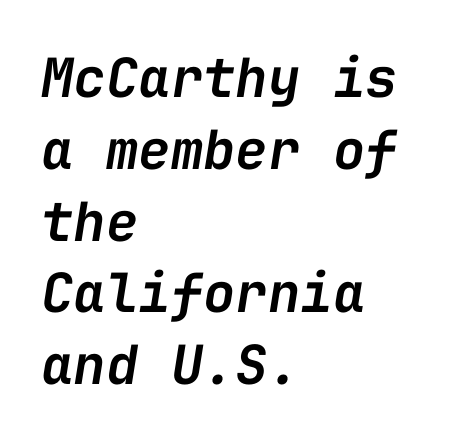
Q: Is the text bold? A: Semi-bold.
Q: Is the text italic (slanted)? A: Yes, it leans right by about 9 degrees.
Q: Is the text underlined? A: No.
Q: How is the paragraph aligned? A: Left-aligned.
Q: Is the spacing between letters normal or unusually wide? A: Normal.
Q: Is the spacing between lines tight, normal or loose? A: Normal.
Q: Width (condensed, normal, or wide)? A: Normal.
Q: Stroke contrast? A: Low.
Q: x-height? A: Medium.
Q: Monospaced? A: Yes.
